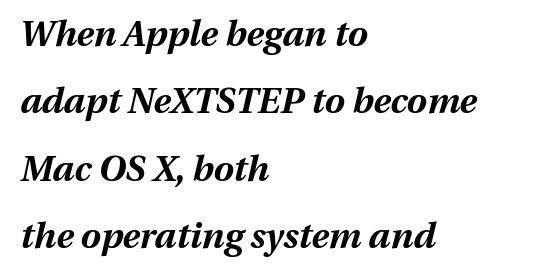
The image shows 36 px bold type, italic (leaning right); set left-aligned, line spacing 1.87x, normal letter spacing, not underlined; medium stroke contrast and a medium x-height.
